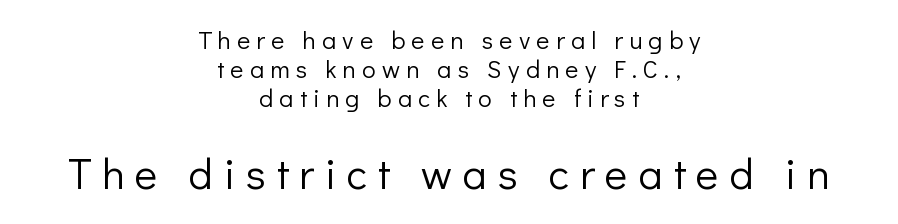
The image shows 43 px light sans-serif type, upright; set centered, line spacing 1.17x, unusually wide letter spacing (+0.25 em), not underlined; the second (bottom) block is 1.72x larger; low stroke contrast and a medium x-height.
